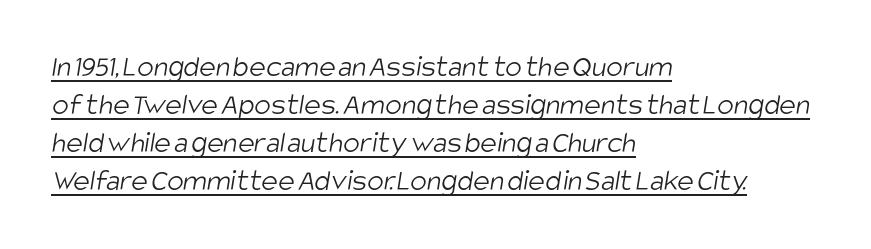
Q: Is the text bold? A: No.
Q: Is the typeface a serif or a sans-serif typeface? A: Sans-serif.
Q: Is the text underlined? A: Yes.
Q: How is the paragraph aligned? A: Left-aligned.
Q: Is the spacing between letters normal or unusually wide? A: Normal.
Q: Width (condensed, normal, or wide)? A: Condensed.
Q: Stroke contrast? A: Low.
Q: x-height? A: Large.
Q: Monospaced? A: No.
